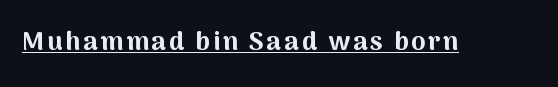
The font's upright variant was chosen for this text. Heavy-handed strokes throughout: this text is bold. Each line of the rendering has a horizontal stroke beneath the glyphs.
